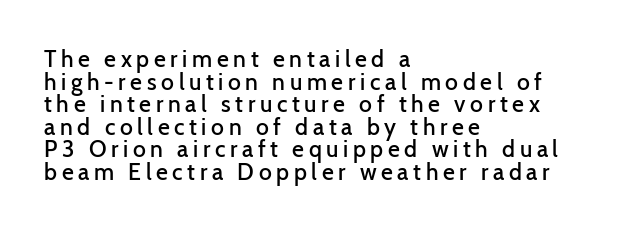
The image shows 23 px text type, upright; set left-aligned, tight line spacing (0.98x), unusually wide letter spacing (+0.2 em), not underlined.
